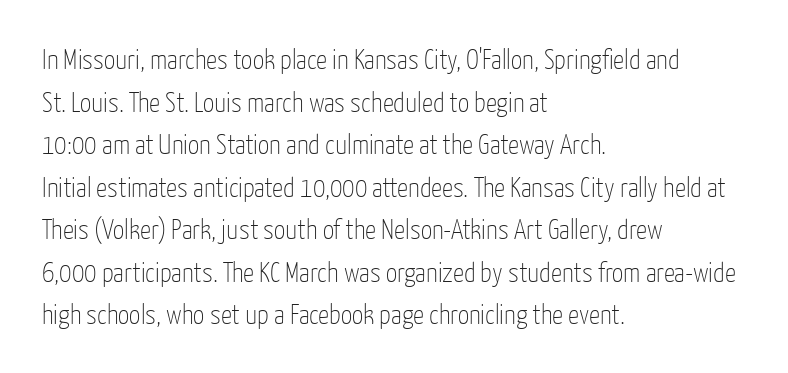
{"serif": "no", "italic": "no", "bold": "no", "weight": "thin", "width": "condensed", "stroke_contrast": "low", "x_height": "medium", "monospaced": "no", "underline": "no", "align": "left", "line_spacing": "normal", "line_spacing_ratio": 1.52, "letter_spacing": "normal", "letter_spacing_em": 0.0, "glyph_px": 28}
